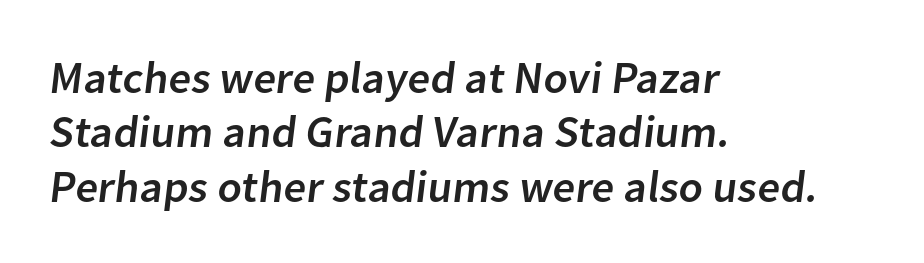
The image shows 45 px sans-serif type; set left-aligned, line spacing 1.21x, normal letter spacing, not underlined; low stroke contrast and a medium x-height.
